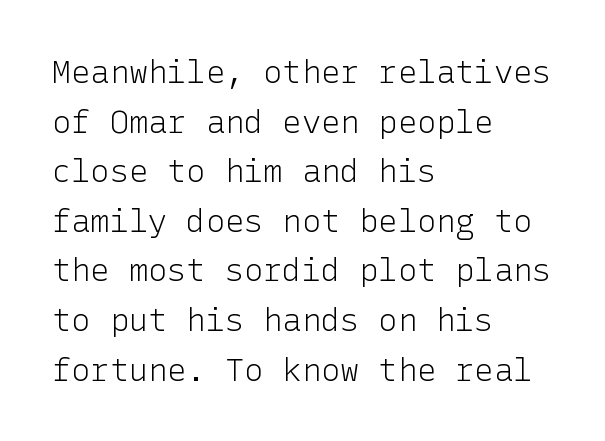
Q: Is the text bold? A: No.
Q: Is the text italic (slanted)? A: No, it is upright.
Q: Is the typeface a serif or a sans-serif typeface? A: Sans-serif.
Q: Is the text underlined? A: No.
Q: How is the paragraph aligned? A: Left-aligned.
Q: Is the spacing between letters normal or unusually wide? A: Normal.
Q: Is the spacing between lines tight, normal or loose? A: Normal.
Q: Width (condensed, normal, or wide)? A: Normal.
Q: Stroke contrast? A: Low.
Q: x-height? A: Medium.
